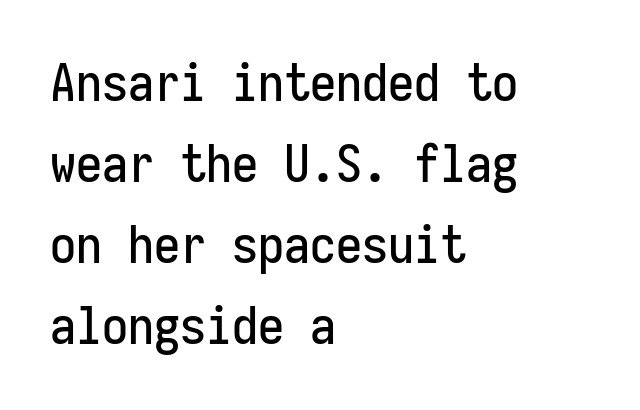
The image shows 52 px condensed sans-serif type, upright, monospaced; set left-aligned, normal line spacing (1.56x), normal letter spacing, not underlined; low stroke contrast and a medium x-height.
